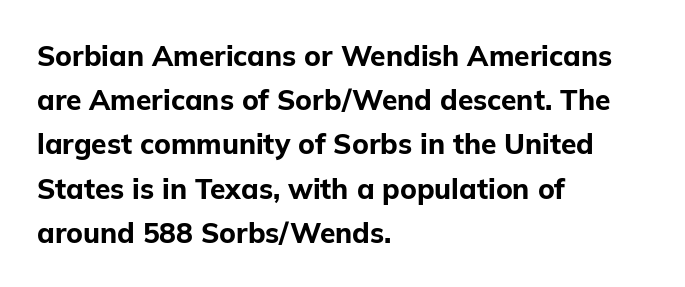
Q: Is the text bold? A: Yes.
Q: Is the text italic (slanted)? A: No, it is upright.
Q: Is the typeface a serif or a sans-serif typeface? A: Sans-serif.
Q: Is the text underlined? A: No.
Q: How is the paragraph aligned? A: Left-aligned.
Q: Is the spacing between letters normal or unusually wide? A: Normal.
Q: Is the spacing between lines tight, normal or loose? A: Normal.
Q: Width (condensed, normal, or wide)? A: Normal.
Q: Stroke contrast? A: Low.
Q: x-height? A: Medium.
Q: Monospaced? A: No.
